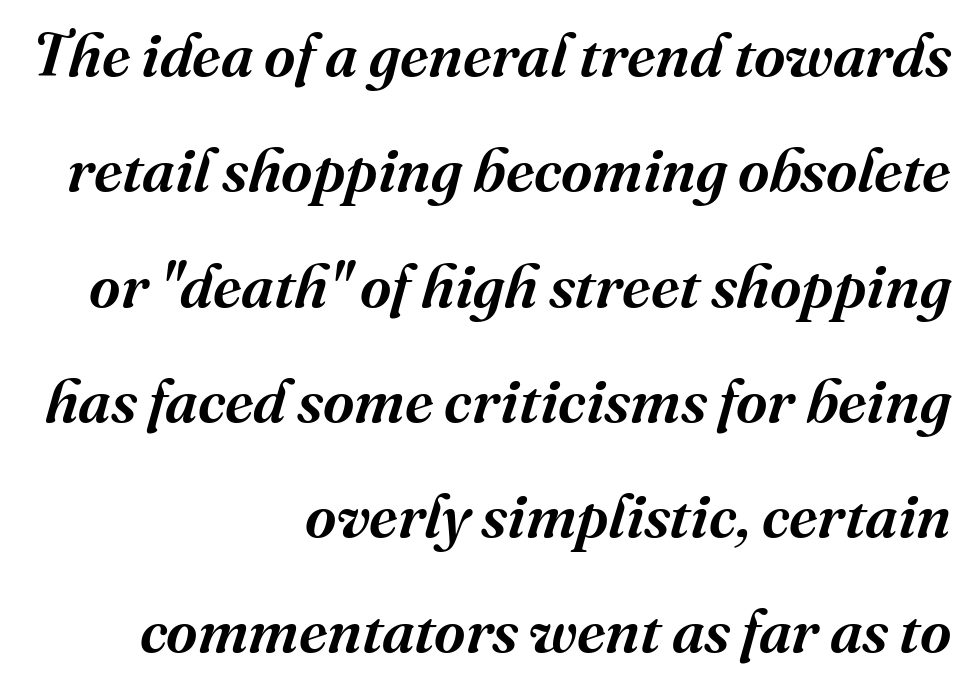
{"serif": "yes", "italic": "yes", "lean": "right", "slant_degrees": 16, "width": "normal", "stroke_contrast": "medium", "x_height": "medium", "monospaced": "no", "underline": "no", "align": "right", "line_spacing_ratio": 1.89, "letter_spacing": "normal", "letter_spacing_em": 0.0, "glyph_px": 61}
